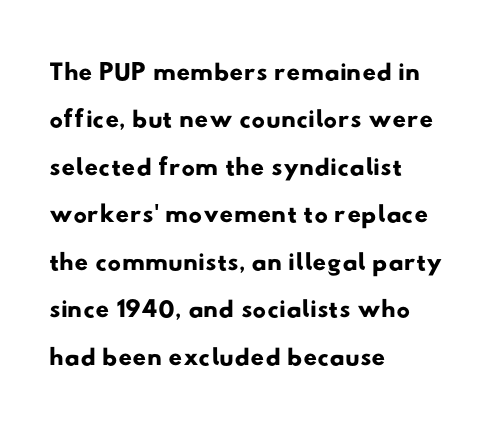
Q: Is the typeface a serif or a sans-serif typeface? A: Sans-serif.
Q: Is the text underlined? A: No.
Q: How is the paragraph aligned? A: Left-aligned.
Q: Is the spacing between letters normal or unusually wide? A: Normal.
Q: Is the spacing between lines tight, normal or loose? A: Normal.
Q: Width (condensed, normal, or wide)? A: Wide.
Q: Stroke contrast? A: Low.
Q: x-height? A: Small.
Q: Monospaced? A: No.
